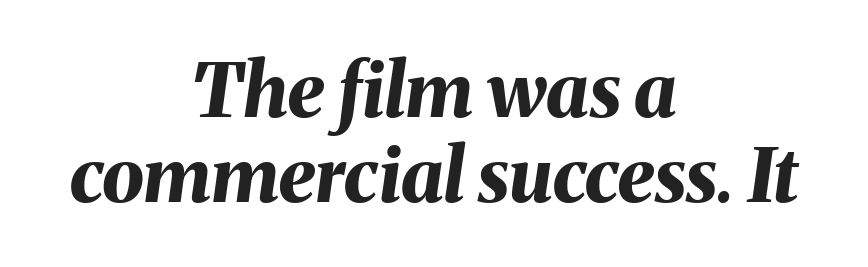
Q: Is the text bold? A: Yes.
Q: Is the text italic (slanted)? A: Yes, it leans right by about 8 degrees.
Q: Is the text underlined? A: No.
Q: How is the paragraph aligned? A: Centered.
Q: Is the spacing between letters normal or unusually wide? A: Normal.
Q: Is the spacing between lines tight, normal or loose? A: Tight.
Q: Width (condensed, normal, or wide)? A: Normal.
Q: Stroke contrast? A: Medium.
Q: x-height? A: Medium.
Q: Monospaced? A: No.
